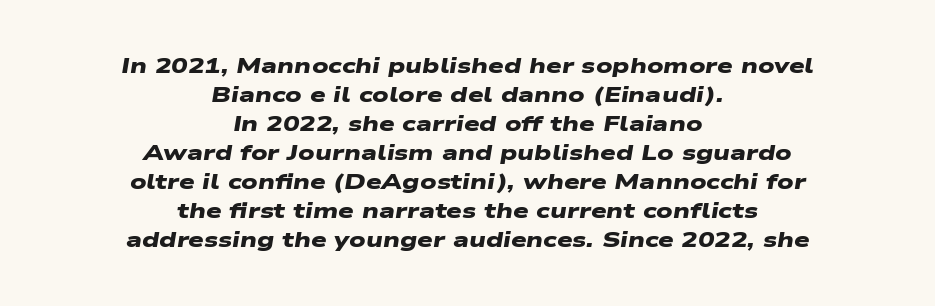
Normally led — the rows are evenly, conventionally spaced. Type without underlining. Inter-character spacing is left at the font's built-in metrics. If you folded the block vertically in half, each line would mirror itself in length.
